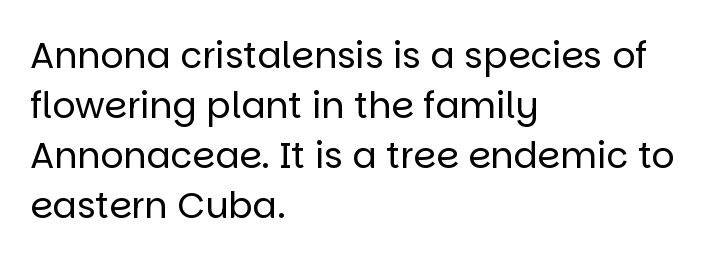
The image shows 36 px regular-weight sans-serif type, upright; set left-aligned, normal line spacing (1.39x), normal letter spacing, not underlined; low stroke contrast and a large x-height.
